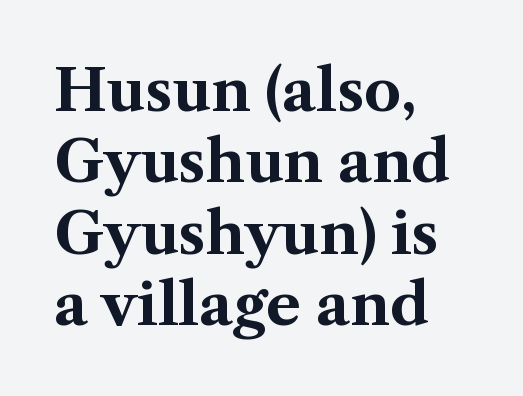
Q: Is the text bold? A: Yes.
Q: Is the text italic (slanted)? A: No, it is upright.
Q: Is the typeface a serif or a sans-serif typeface? A: Serif.
Q: Is the text underlined? A: No.
Q: How is the paragraph aligned? A: Left-aligned.
Q: Is the spacing between letters normal or unusually wide? A: Normal.
Q: Width (condensed, normal, or wide)? A: Normal.
Q: Stroke contrast? A: Medium.
Q: x-height? A: Medium.
Q: Monospaced? A: No.
